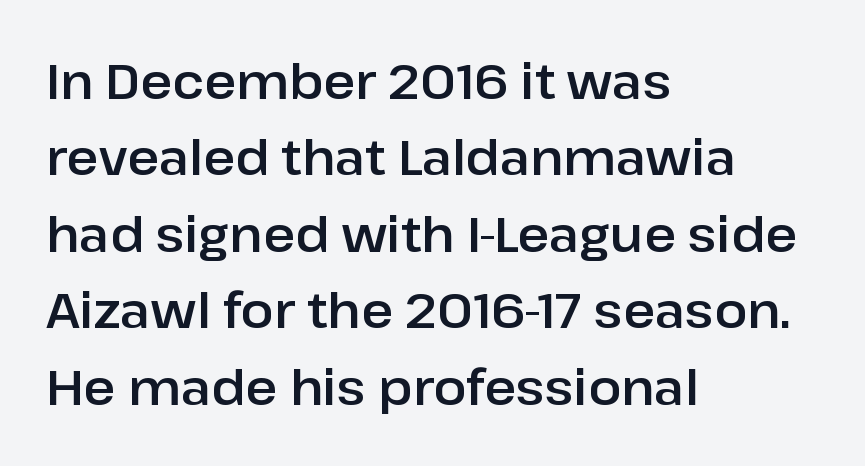
The image shows 49 px sans-serif type, upright; set left-aligned, normal line spacing (1.56x), normal letter spacing, not underlined; low stroke contrast and a medium x-height.
